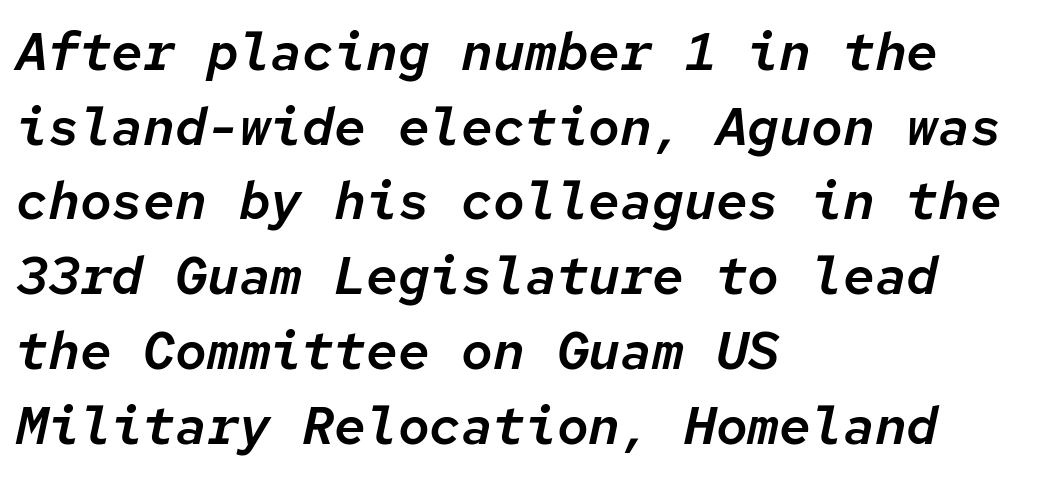
The image shows 53 px text type, italic (leaning right), monospaced; set left-aligned, normal line spacing (1.41x), normal letter spacing, not underlined; low stroke contrast and a medium x-height.
